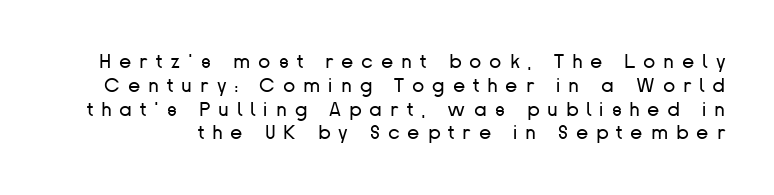
{"italic": "no", "bold": "no", "underline": "no", "line_spacing_ratio": 1.19, "letter_spacing": "wide", "letter_spacing_em": 0.4, "glyph_px": 20}
